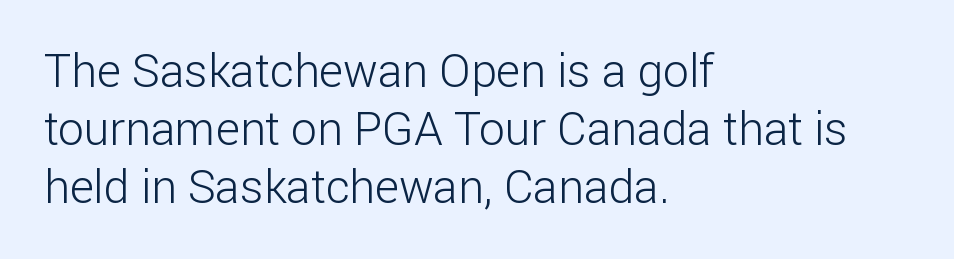
{"serif": "no", "italic": "no", "bold": "no", "weight": "light", "width": "normal", "stroke_contrast": "low", "x_height": "medium", "monospaced": "no", "underline": "no", "align": "left", "line_spacing": "normal", "line_spacing_ratio": 1.26, "letter_spacing": "normal", "letter_spacing_em": 0.0, "glyph_px": 46}
